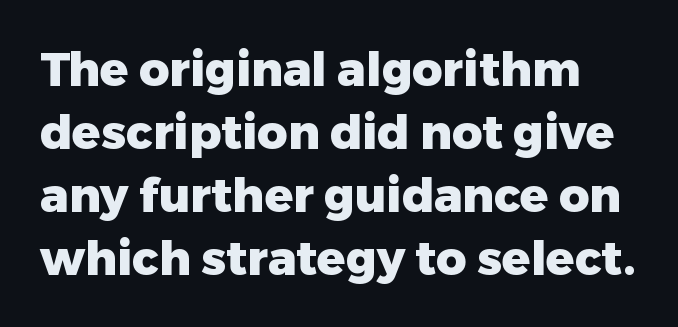
A normal amount of white space separates one row of letters from the next. Spacing verdict: proportional, widths tailored to each character. Nope, no serifs anywhere on these letters. A full-strength bold gives these letters their thick strokes.
